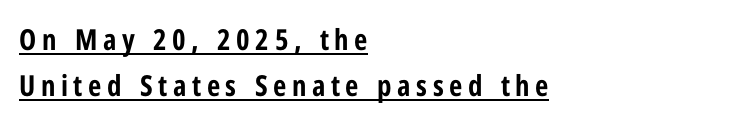
Q: Is the text bold? A: Yes.
Q: Is the text italic (slanted)? A: No, it is upright.
Q: Is the typeface a serif or a sans-serif typeface? A: Sans-serif.
Q: Is the text underlined? A: Yes.
Q: How is the paragraph aligned? A: Left-aligned.
Q: Is the spacing between lines tight, normal or loose? A: Normal.
Q: Width (condensed, normal, or wide)? A: Condensed.
Q: Stroke contrast? A: Low.
Q: x-height? A: Medium.
Q: Monospaced? A: No.
